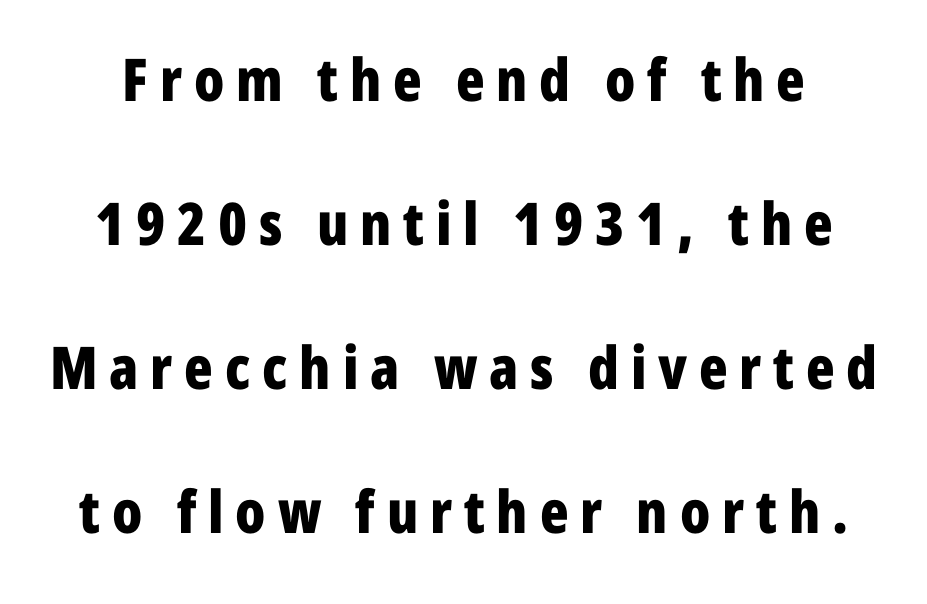
Here the glyphs are tracked loosely, breaking word shapes into spaced letters. Observe the absence of serifs on each vertical stroke in this sample. Unlike italic type, these characters show no tilt at all. The face used here has the dense, thick strokes of a bold.
